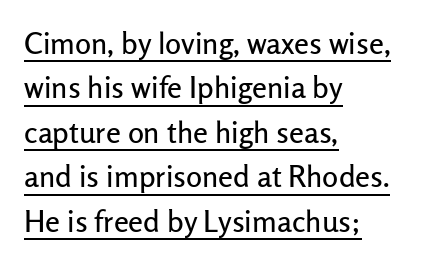
The image shows 30 px sans-serif type, upright; set left-aligned, normal line spacing (1.48x), normal letter spacing, underlined; low stroke contrast and a medium x-height.
